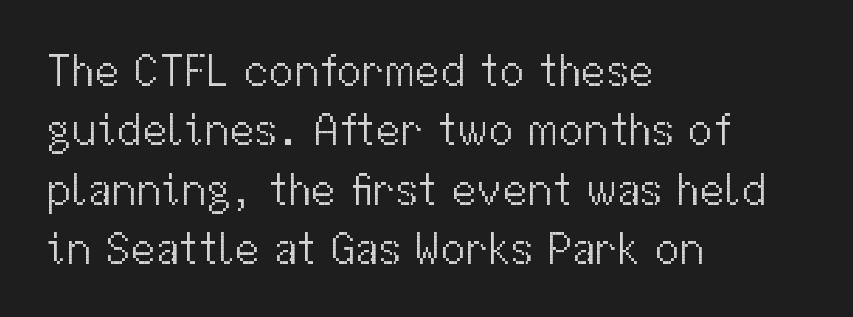
Are there feet on the stems? There aren't — it's a sans. No extra ink here — the face is not bold. The font's upright variant was chosen for this text. Just letters on the line, the space beneath them empty. You could not count columns in this text — the font is proportionally spaced. The passage shown has conventional tracking throughout.
